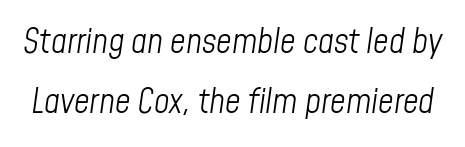
{"italic": "yes", "lean": "right", "slant_degrees": 8, "bold": "no", "weight": "light", "width": "condensed", "stroke_contrast": "low", "x_height": "medium", "monospaced": "no", "underline": "no", "line_spacing_ratio": 1.77, "letter_spacing": "normal", "letter_spacing_em": 0.0, "glyph_px": 34}
